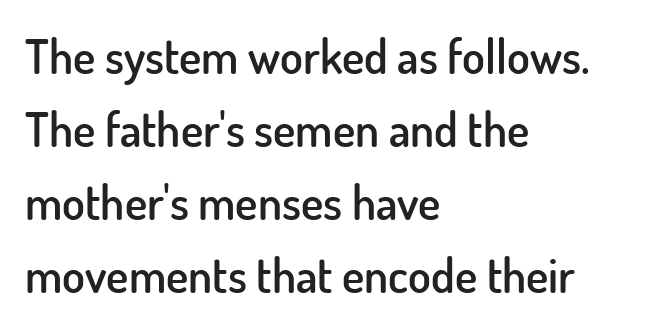
{"serif": "no", "italic": "no", "bold": "semi", "weight": "semibold", "width": "normal", "stroke_contrast": "low", "x_height": "small", "monospaced": "no", "underline": "no", "align": "left", "line_spacing": "normal", "line_spacing_ratio": 1.55, "letter_spacing": "normal", "letter_spacing_em": 0.0, "glyph_px": 47}
